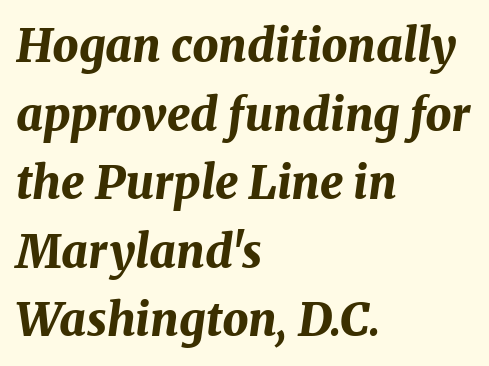
{"italic": "yes", "lean": "right", "slant_degrees": 8, "bold": "yes", "weight": "bold", "width": "normal", "stroke_contrast": "medium", "x_height": "medium", "monospaced": "no", "underline": "no", "align": "left", "line_spacing": "normal", "line_spacing_ratio": 1.49, "letter_spacing": "normal", "letter_spacing_em": 0.0, "glyph_px": 46}
